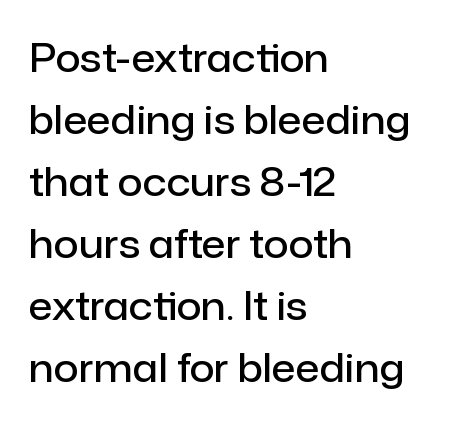
Tracking value appears to be zero — textbook default spacing. Underlining? Definitely not there. Style check: upright. Reading down the block, your eye returns to a fixed left position each line.
